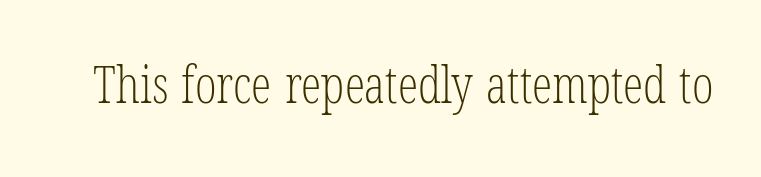
The zone under the glyphs is completely vacant. Each letter keeps its own natural width here, so spacing adapts to shape. Compared with a typical body face, this is equally light or lighter still. Nothing unusual about the tracking: characters are spaced as the font intends.
